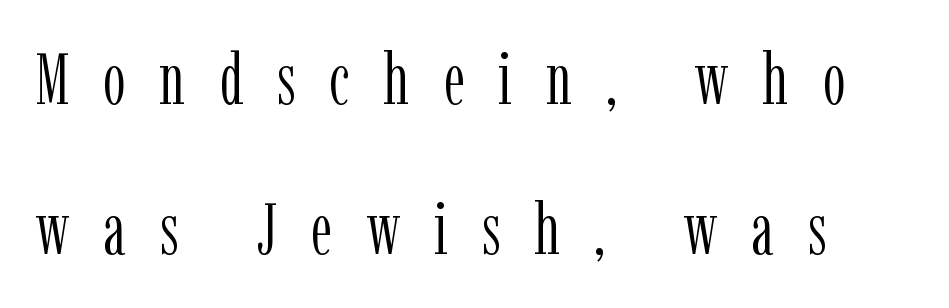
Q: Is the text bold? A: No.
Q: Is the text italic (slanted)? A: No, it is upright.
Q: Is the typeface a serif or a sans-serif typeface? A: Serif.
Q: Is the text underlined? A: No.
Q: Is the spacing between letters normal or unusually wide? A: Unusually wide.
Q: Is the spacing between lines tight, normal or loose? A: Loose.
Q: Width (condensed, normal, or wide)? A: Condensed.
Q: Stroke contrast? A: Low.
Q: x-height? A: Medium.
Q: Monospaced? A: No.
